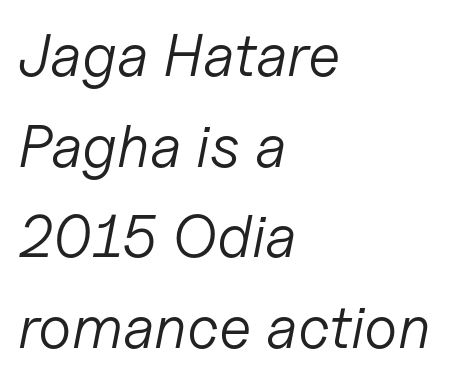
Is this a heavy cut? Hardly; it is regular or lighter. The tracking reads as untouched default to a designer's eye. Proportional: the letters do not fall into vertical columns. You can tell it's italic because the verticals aren't actually vertical.
